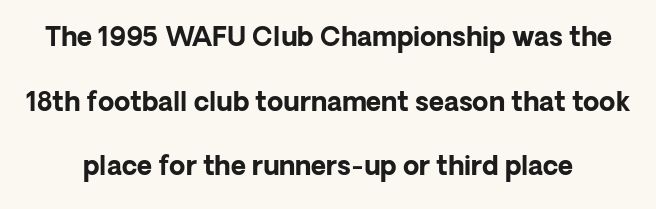
The image shows 26 px bold type, upright; set loose line spacing (2.49x), normal letter spacing, not underlined.
